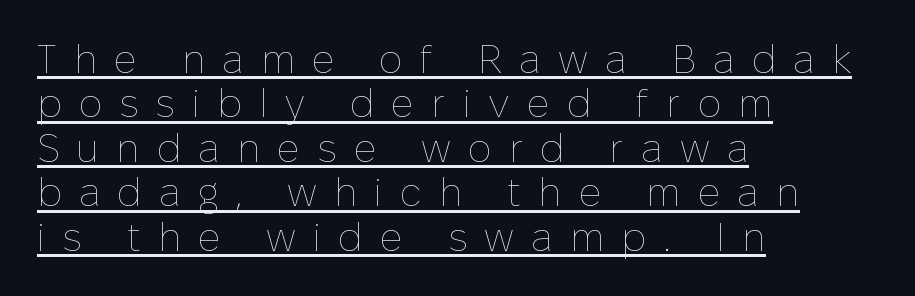
{"italic": "no", "bold": "no", "weight": "thin", "width": "normal", "stroke_contrast": "low", "x_height": "medium", "monospaced": "no", "underline": "yes", "align": "left", "line_spacing": "tight", "line_spacing_ratio": 1.14, "letter_spacing": "wide", "letter_spacing_em": 0.44, "glyph_px": 39}
